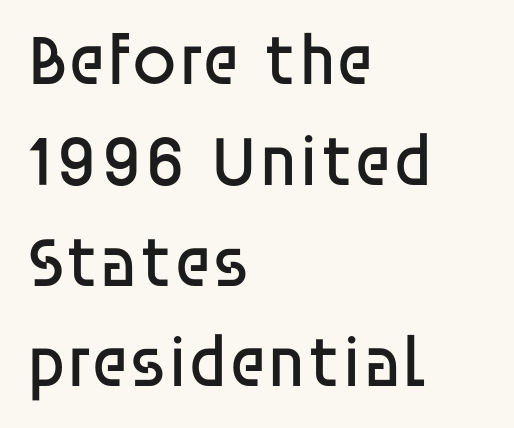
Q: Is the text bold? A: No.
Q: Is the text italic (slanted)? A: No, it is upright.
Q: Is the typeface a serif or a sans-serif typeface? A: Sans-serif.
Q: Is the text underlined? A: No.
Q: How is the paragraph aligned? A: Left-aligned.
Q: Is the spacing between letters normal or unusually wide? A: Normal.
Q: Is the spacing between lines tight, normal or loose? A: Normal.
Q: Width (condensed, normal, or wide)? A: Normal.
Q: Stroke contrast? A: Low.
Q: x-height? A: Large.
Q: Monospaced? A: No.
